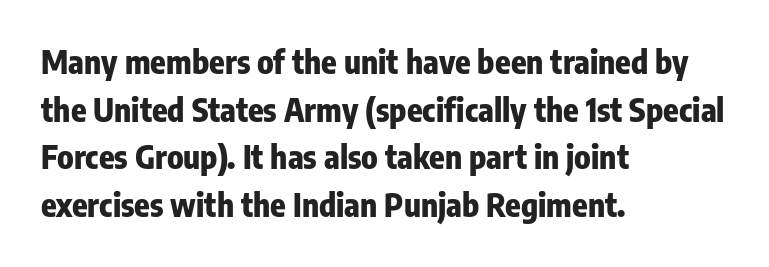
Standard letterfit; no display-style spreading of the glyphs. Underline: absent. Alignment: flush left. A normal amount of white space separates one row of letters from the next.
